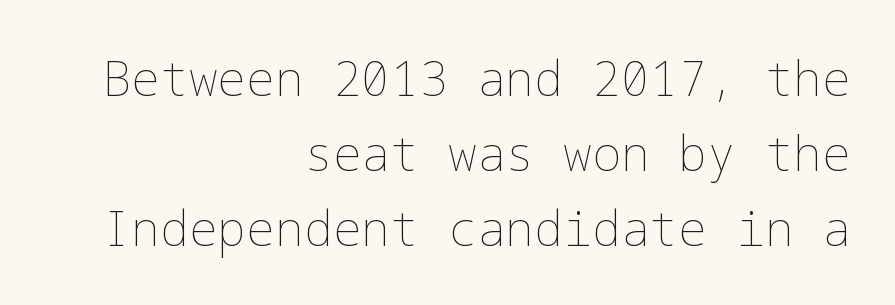
The image shows 48 px thin type, upright; set right-aligned, normal line spacing (1.56x), normal letter spacing, not underlined; low stroke contrast and a medium x-height.
